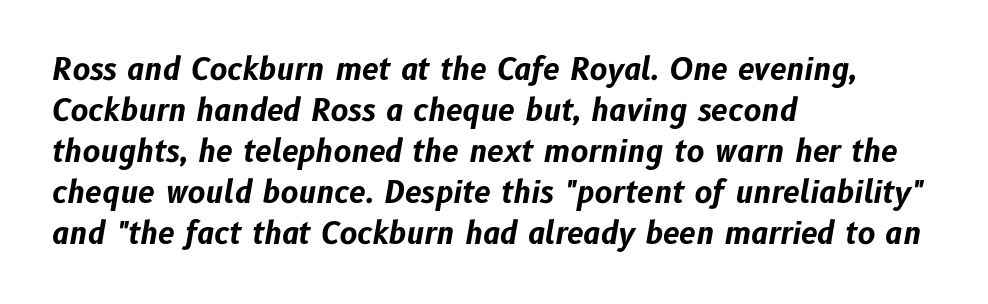
Q: Is the text bold? A: Yes.
Q: Is the text italic (slanted)? A: Yes, it leans right by about 10 degrees.
Q: Is the text underlined? A: No.
Q: How is the paragraph aligned? A: Left-aligned.
Q: Is the spacing between letters normal or unusually wide? A: Normal.
Q: Is the spacing between lines tight, normal or loose? A: Normal.
Q: Width (condensed, normal, or wide)? A: Normal.
Q: Stroke contrast? A: Low.
Q: x-height? A: Medium.
Q: Monospaced? A: No.
